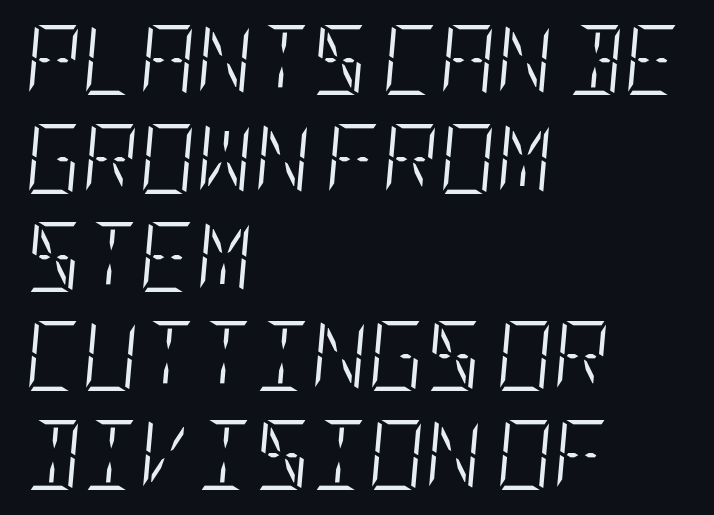
{"italic": "yes", "lean": "right", "slant_degrees": 5, "bold": "no", "weight": "light", "width": "condensed", "stroke_contrast": "low", "x_height": "large", "underline": "no", "align": "left", "line_spacing": "normal", "line_spacing_ratio": 1.41, "letter_spacing": "normal", "letter_spacing_em": 0.0, "glyph_px": 70}
